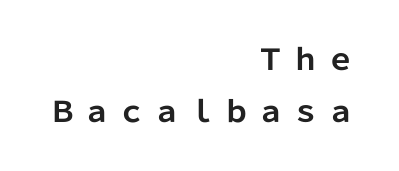
{"serif": "no", "italic": "no", "bold": "yes", "weight": "bold", "width": "normal", "stroke_contrast": "low", "x_height": "medium", "monospaced": "no", "underline": "no", "align": "right", "line_spacing_ratio": 1.81, "letter_spacing": "wide", "letter_spacing_em": 0.2, "glyph_px": 29}
